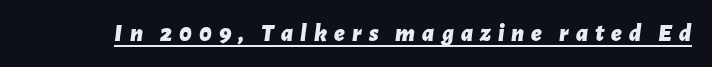
{"italic": "yes", "lean": "right", "slant_degrees": 7, "bold": "yes", "underline": "yes", "letter_spacing": "wide", "letter_spacing_em": 0.28, "glyph_px": 25}
